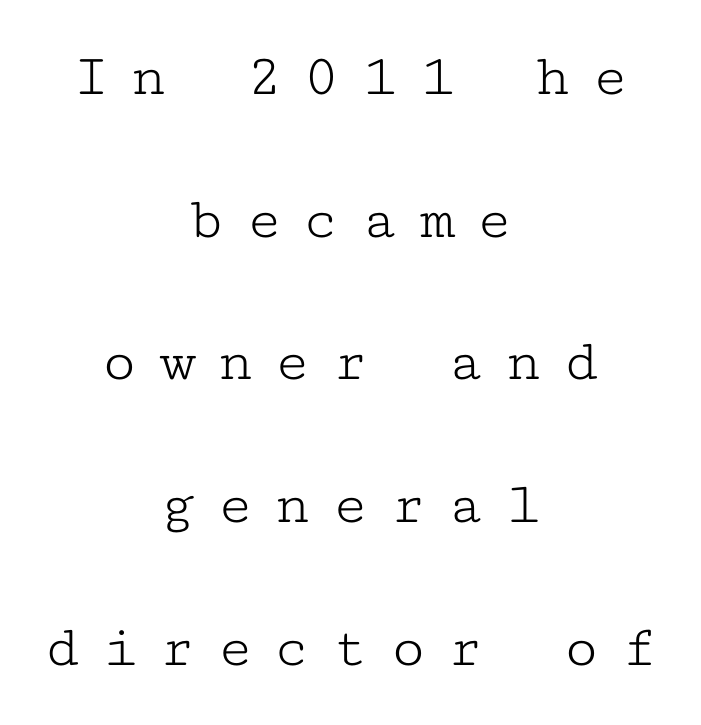
Q: Is the text bold? A: No.
Q: Is the text italic (slanted)? A: No, it is upright.
Q: Is the typeface a serif or a sans-serif typeface? A: Serif.
Q: Is the text underlined? A: No.
Q: How is the paragraph aligned? A: Centered.
Q: Is the spacing between letters normal or unusually wide? A: Unusually wide.
Q: Is the spacing between lines tight, normal or loose? A: Loose.
Q: Width (condensed, normal, or wide)? A: Wide.
Q: Stroke contrast? A: Low.
Q: x-height? A: Medium.
Q: Monospaced? A: Yes.
